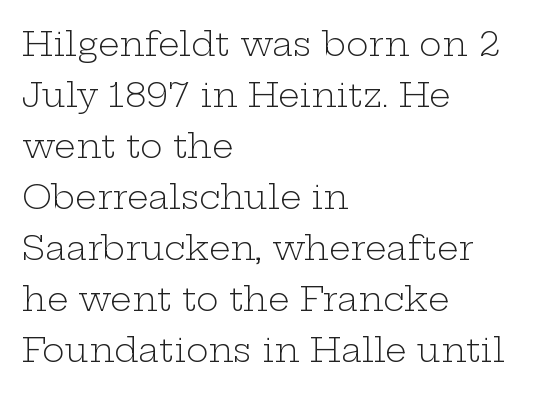
{"serif": "yes", "italic": "no", "bold": "no", "weight": "light", "width": "wide", "stroke_contrast": "low", "x_height": "medium", "monospaced": "no", "underline": "no", "align": "left", "line_spacing": "normal", "line_spacing_ratio": 1.5, "letter_spacing": "normal", "letter_spacing_em": 0.0, "glyph_px": 34}
